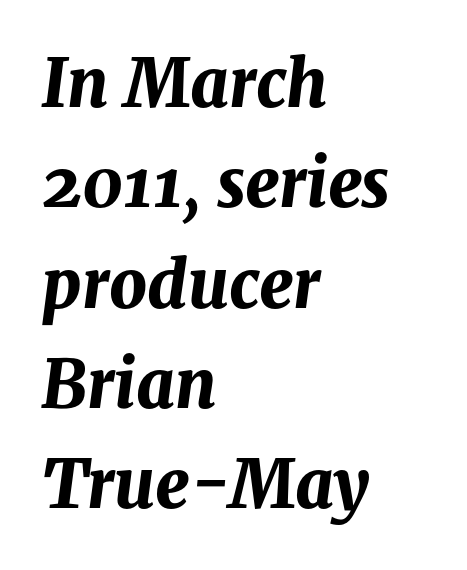
{"italic": "yes", "lean": "right", "slant_degrees": 8, "bold": "yes", "weight": "bold", "width": "normal", "stroke_contrast": "medium", "x_height": "medium", "monospaced": "no", "underline": "no", "align": "left", "line_spacing": "normal", "line_spacing_ratio": 1.52, "letter_spacing": "normal", "letter_spacing_em": 0.0, "glyph_px": 66}
